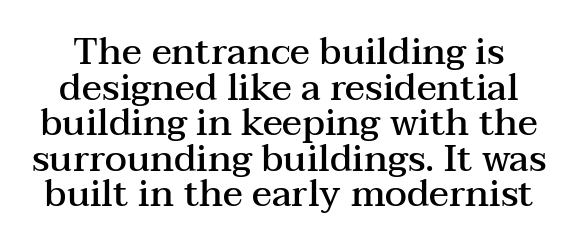
The image shows 37 px semibold, wide serif type, upright; set tight line spacing (0.96x), normal letter spacing, not underlined; medium stroke contrast and a medium x-height.
